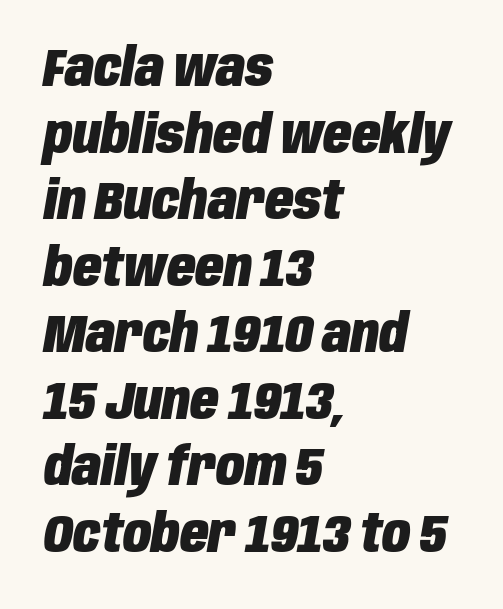
The image shows 52 px heavy, condensed type, italic (leaning right); set left-aligned, normal line spacing (1.28x), normal letter spacing, not underlined; low stroke contrast and a large x-height.
